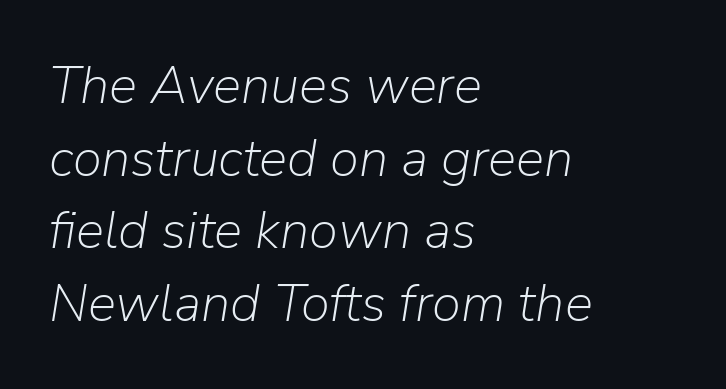
The image shows 53 px light type, italic (leaning right); set left-aligned, normal line spacing (1.37x), normal letter spacing, not underlined; low stroke contrast and a medium x-height.
